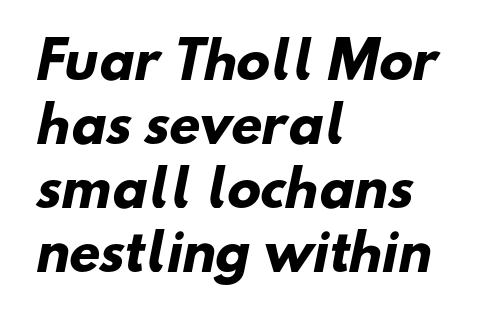
Q: Is the text bold? A: Yes.
Q: Is the typeface a serif or a sans-serif typeface? A: Sans-serif.
Q: Is the text underlined? A: No.
Q: How is the paragraph aligned? A: Left-aligned.
Q: Is the spacing between letters normal or unusually wide? A: Normal.
Q: Is the spacing between lines tight, normal or loose? A: Normal.
Q: Width (condensed, normal, or wide)? A: Normal.
Q: Stroke contrast? A: Low.
Q: x-height? A: Small.
Q: Monospaced? A: No.
